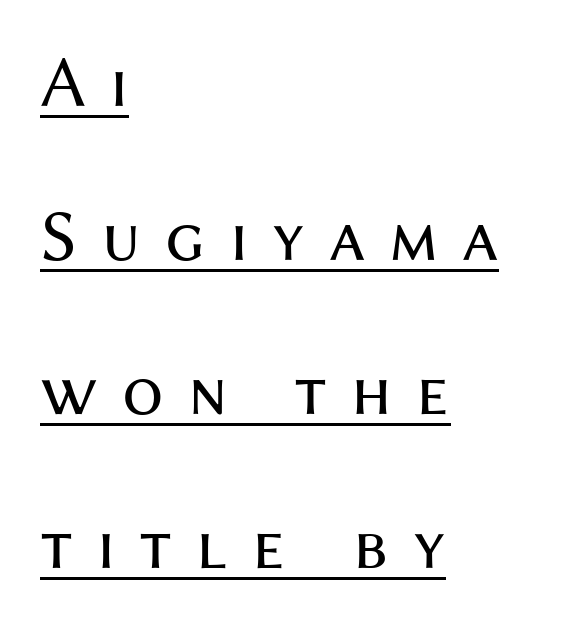
Grotesque or geometric, the face here clearly has no serifs. In terms of letterspacing, this is a distinctly airy, spread setting. Here the designer chose a conventional face with non-uniform glyph widths. The axis of the letterforms is exactly vertical.
